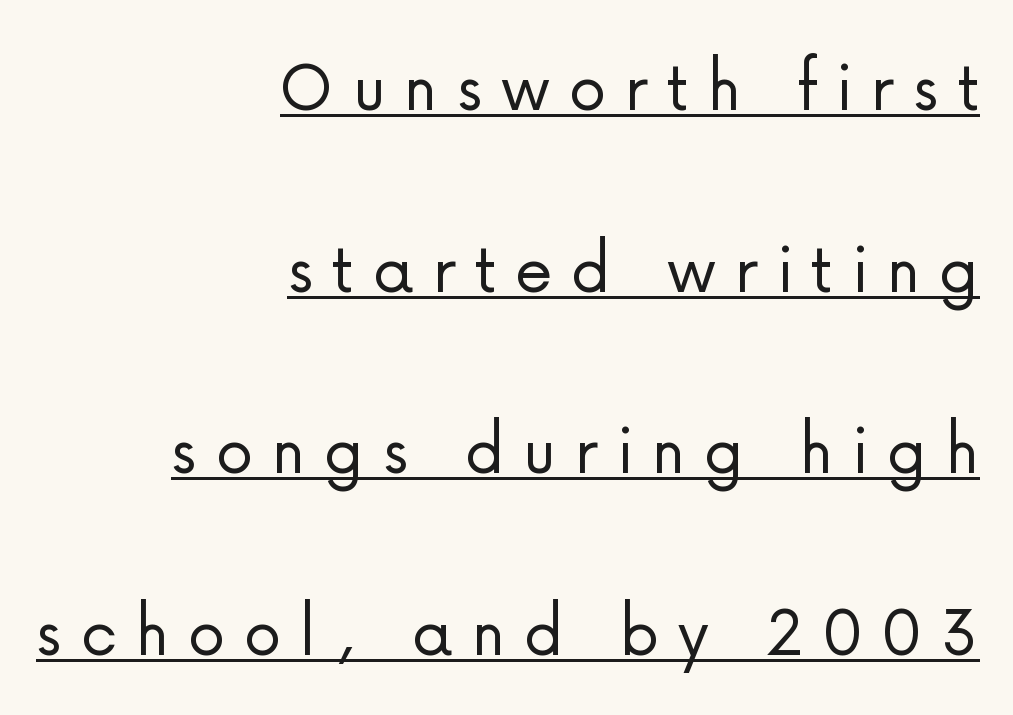
Decoration check: the copy is underlined. Is there any slant? The stems are plumb. The rag falls on the left side of this text block. Between one letter and the next there's a generous, obvious gap. This is sans-serif lettering, the kind often seen on screens and signage.
